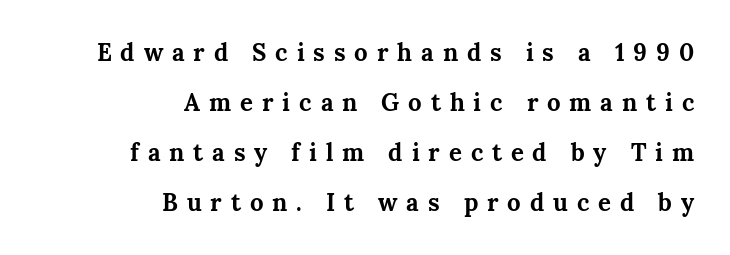
{"italic": "no", "bold": "yes", "underline": "no", "align": "right", "line_spacing": "loose", "line_spacing_ratio": 2.09, "letter_spacing": "wide", "letter_spacing_em": 0.37, "glyph_px": 24}
